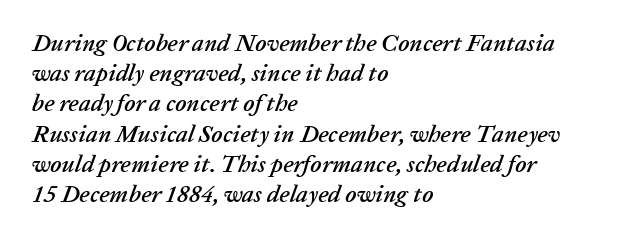
The image shows 24 px text type, italic (leaning right); set left-aligned, normal line spacing (1.26x), normal letter spacing, not underlined.
